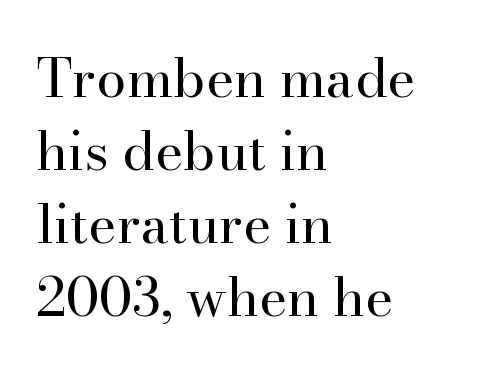
A normal amount of white space separates one row of letters from the next. The rendering keeps characters at their native spacing. The font is comparable to plain body text, perhaps lighter. These lines were composed using upright roman letters.
